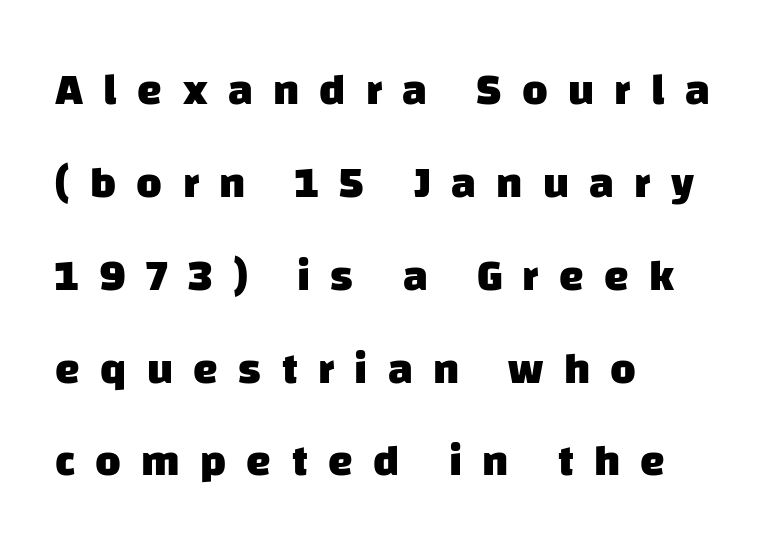
{"serif": "no", "bold": "yes", "weight": "heavy", "width": "normal", "stroke_contrast": "low", "x_height": "large", "monospaced": "no", "underline": "no", "align": "left", "line_spacing": "loose", "line_spacing_ratio": 2.11, "letter_spacing": "wide", "letter_spacing_em": 0.46, "glyph_px": 44}
